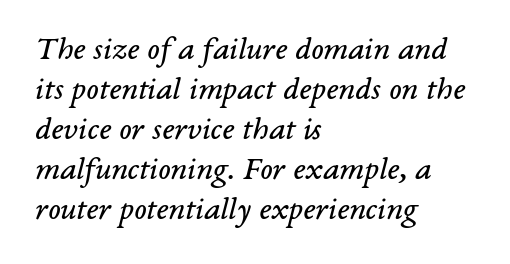
Q: Is the text bold? A: No.
Q: Is the text italic (slanted)? A: Yes, it leans right by about 14 degrees.
Q: Is the typeface a serif or a sans-serif typeface? A: Serif.
Q: Is the text underlined? A: No.
Q: How is the paragraph aligned? A: Left-aligned.
Q: Is the spacing between letters normal or unusually wide? A: Normal.
Q: Width (condensed, normal, or wide)? A: Normal.
Q: Stroke contrast? A: Low.
Q: x-height? A: Medium.
Q: Monospaced? A: No.
